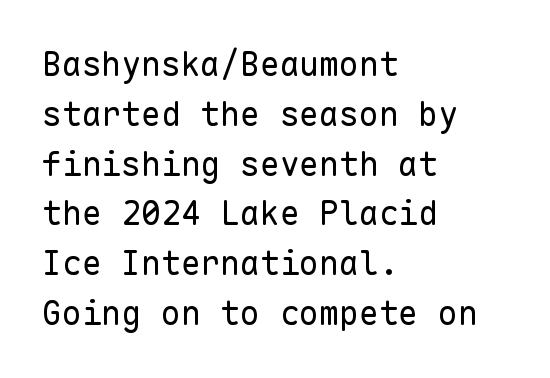
A quiet, ordinary-to-light weight characterises the typeface. The letters carry no serifs — their stems end cleanly without finishing strokes. The lines in this sample share a left origin and differ only in where they stop. Tracking here is standard; glyphs follow each other at the usual distance. The rendering uses a moderate line-height, typical for paragraphs.
